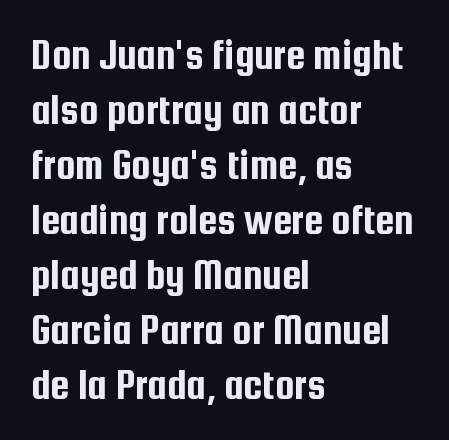
Q: Is the text italic (slanted)? A: No, it is upright.
Q: Is the typeface a serif or a sans-serif typeface? A: Sans-serif.
Q: Is the text underlined? A: No.
Q: How is the paragraph aligned? A: Left-aligned.
Q: Is the spacing between letters normal or unusually wide? A: Normal.
Q: Is the spacing between lines tight, normal or loose? A: Normal.
Q: Width (condensed, normal, or wide)? A: Condensed.
Q: Stroke contrast? A: Low.
Q: x-height? A: Medium.
Q: Monospaced? A: No.
